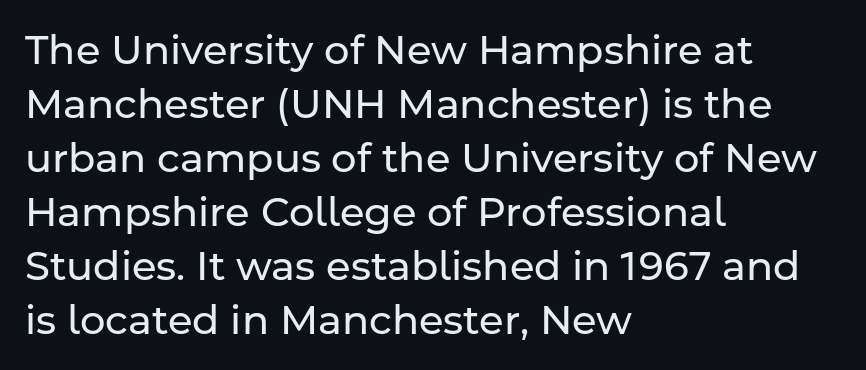
Q: Is the text bold? A: No.
Q: Is the text italic (slanted)? A: No, it is upright.
Q: Is the typeface a serif or a sans-serif typeface? A: Sans-serif.
Q: Is the text underlined? A: No.
Q: How is the paragraph aligned? A: Left-aligned.
Q: Is the spacing between letters normal or unusually wide? A: Normal.
Q: Is the spacing between lines tight, normal or loose? A: Normal.
Q: Width (condensed, normal, or wide)? A: Normal.
Q: Stroke contrast? A: Low.
Q: x-height? A: Medium.
Q: Monospaced? A: No.
